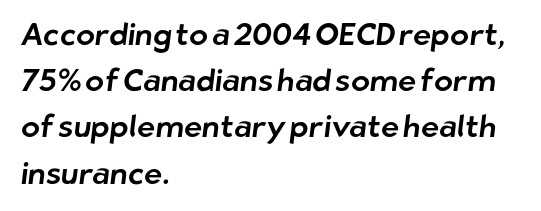
{"serif": "no", "width": "normal", "stroke_contrast": "low", "x_height": "medium", "monospaced": "no", "underline": "no", "align": "left", "line_spacing": "normal", "line_spacing_ratio": 1.49, "letter_spacing": "normal", "letter_spacing_em": 0.0, "glyph_px": 31}
